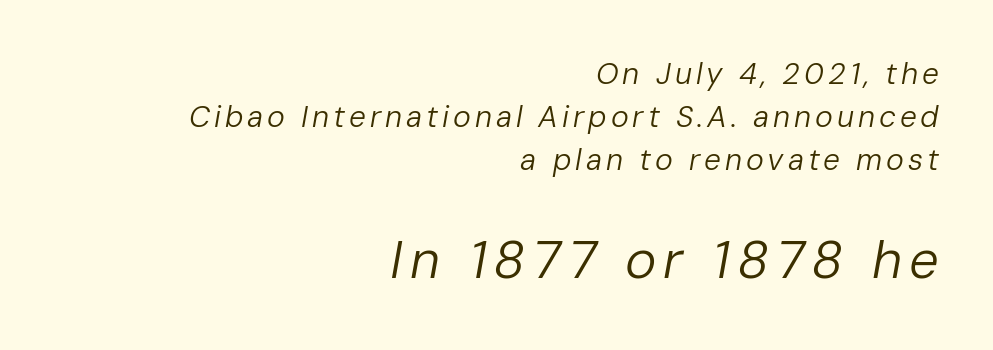
Think of a printed novel: that variable character pitch is what you see here. The text block is weighted toward the right margin, trailing off unevenly leftward. The face used here has a pronounced slope to its letters. These glyphs show unthickened strokes, regular width or finer.
